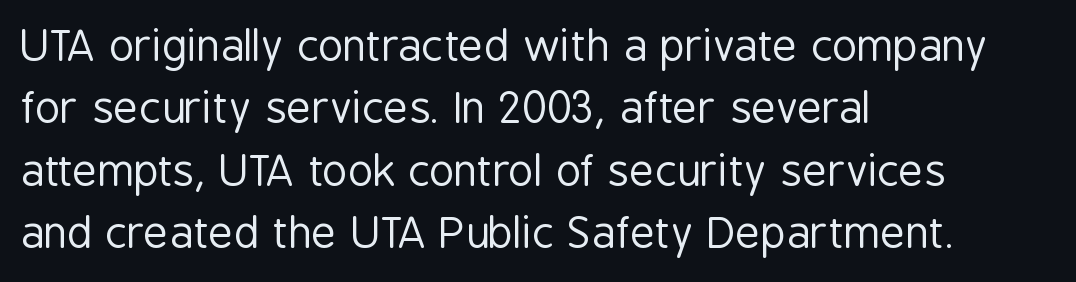
The image shows 43 px regular-weight, condensed sans-serif type, upright; set left-aligned, normal line spacing (1.45x), normal letter spacing, not underlined; low stroke contrast and a medium x-height.
